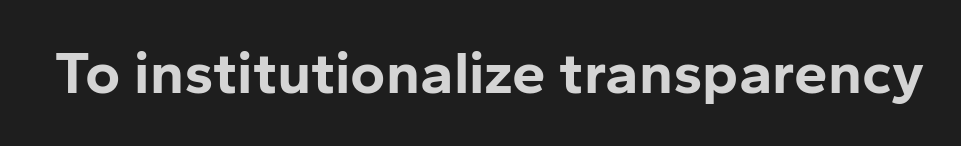
Q: Is the text bold? A: Yes.
Q: Is the text italic (slanted)? A: No, it is upright.
Q: Is the typeface a serif or a sans-serif typeface? A: Sans-serif.
Q: Is the text underlined? A: No.
Q: Is the spacing between letters normal or unusually wide? A: Normal.
Q: Width (condensed, normal, or wide)? A: Normal.
Q: Stroke contrast? A: Low.
Q: x-height? A: Medium.
Q: Monospaced? A: No.
